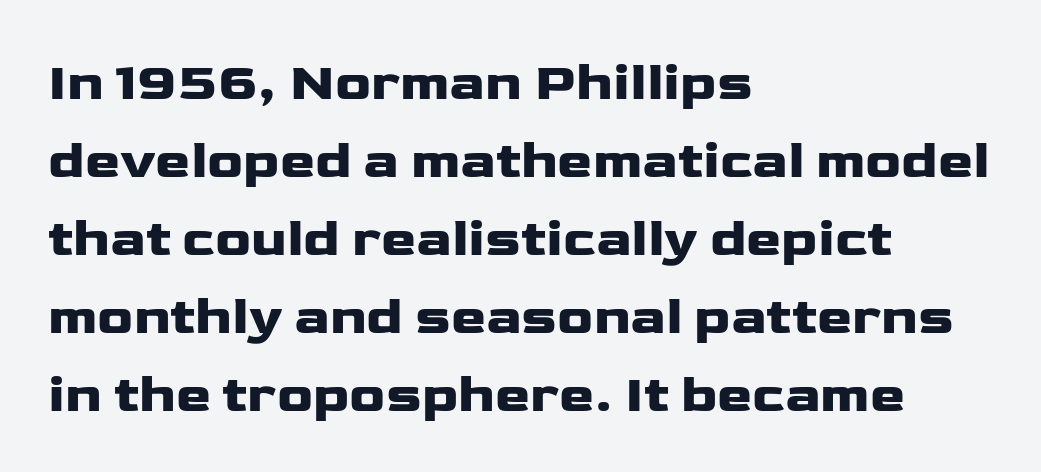
{"serif": "no", "italic": "no", "width": "wide", "stroke_contrast": "low", "x_height": "medium", "monospaced": "no", "underline": "no", "align": "left", "line_spacing": "normal", "line_spacing_ratio": 1.47, "letter_spacing": "normal", "letter_spacing_em": 0.0, "glyph_px": 53}
